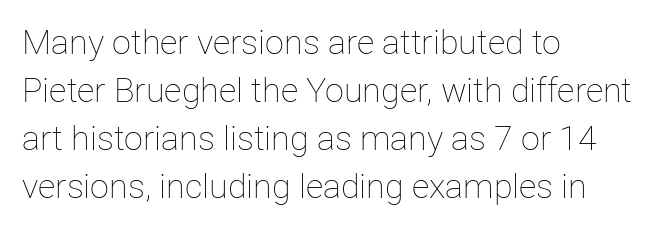
{"italic": "no", "bold": "no", "weight": "thin", "width": "normal", "stroke_contrast": "low", "x_height": "medium", "monospaced": "no", "underline": "no", "align": "left", "line_spacing": "normal", "line_spacing_ratio": 1.41, "letter_spacing": "normal", "letter_spacing_em": 0.0, "glyph_px": 34}
